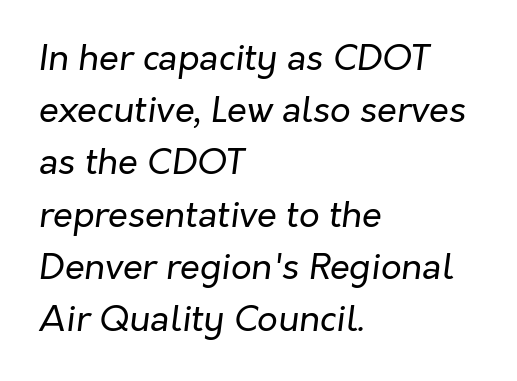
Underlining? Definitely not there. Italic? Definitely — the glyphs are oblique. The passage shown is not bold in any degree. The block of text has a typical density, with ordinary space between rows.
